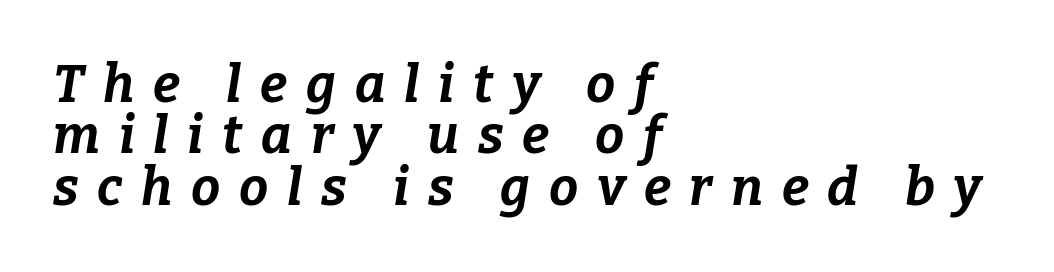
The image shows 52 px bold type, italic (leaning right); set left-aligned, tight line spacing (0.99x), unusually wide letter spacing (+0.36 em), not underlined; low stroke contrast and a medium x-height.
